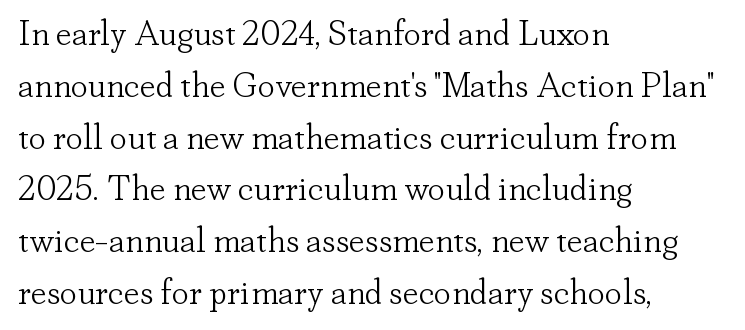
Q: Is the text bold? A: No.
Q: Is the text italic (slanted)? A: No, it is upright.
Q: Is the typeface a serif or a sans-serif typeface? A: Serif.
Q: Is the text underlined? A: No.
Q: How is the paragraph aligned? A: Left-aligned.
Q: Is the spacing between letters normal or unusually wide? A: Normal.
Q: Is the spacing between lines tight, normal or loose? A: Normal.
Q: Width (condensed, normal, or wide)? A: Normal.
Q: Stroke contrast? A: Low.
Q: x-height? A: Small.
Q: Monospaced? A: No.
